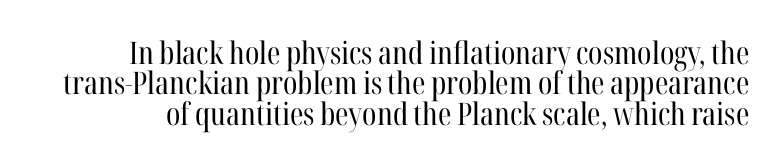
Descender tails drop into unmarked territory. The letterforms sit shoulder to shoulder at normal distance. To sum up the face: it has serifs. Does the leading feel generous? Not at all — it's pinched. The face used here is proportionally spaced, like ordinary book or web type. Notice how the stems are strictly vertical — no italics here.
